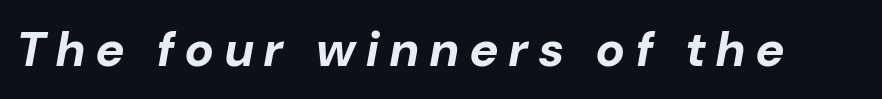
Chunky letters — that's bold for sure. The passage shown is typed in a proportional face where columns would drift. The zone under the glyphs is completely vacant. The tracking jumps out immediately: characters are airy and widely separated. Style check: oblique.
